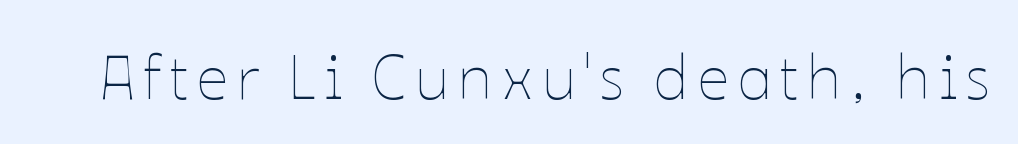
The image shows 63 px thin type, upright; set not underlined; low stroke contrast and a medium x-height.
